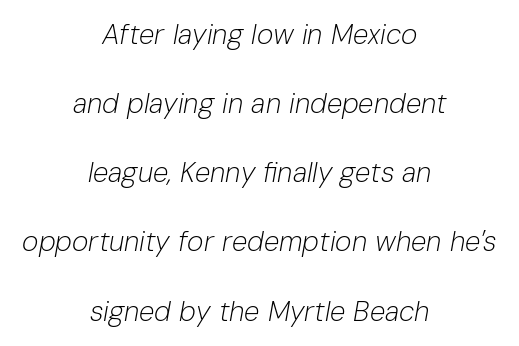
The image shows 28 px light type, italic (leaning right); set centered, loose line spacing (2.47x), normal letter spacing, not underlined; low stroke contrast and a medium x-height.
